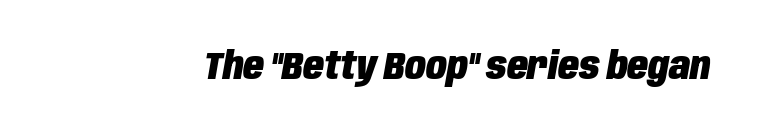
{"italic": "yes", "lean": "right", "slant_degrees": 10, "bold": "yes", "weight": "heavy", "width": "condensed", "stroke_contrast": "low", "x_height": "large", "monospaced": "no", "underline": "no", "letter_spacing": "normal", "letter_spacing_em": 0.0, "glyph_px": 38}
